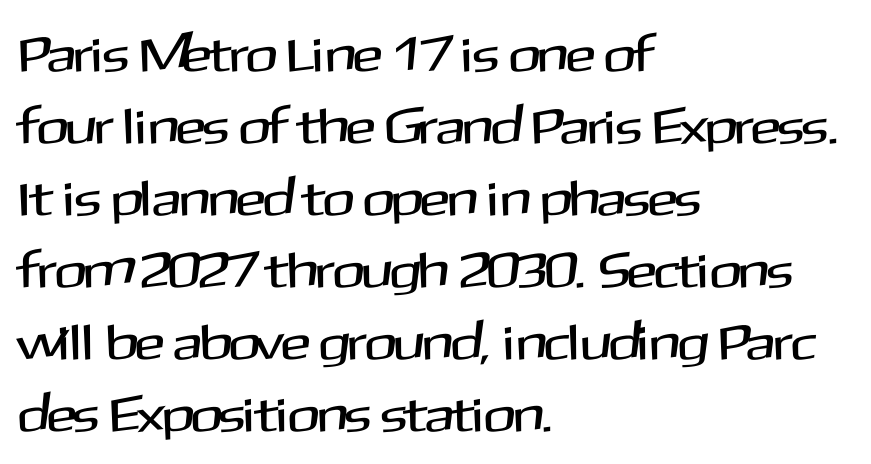
The image shows 50 px sans-serif type, upright; set left-aligned, normal line spacing (1.44x), normal letter spacing, not underlined; medium stroke contrast and a medium x-height.
